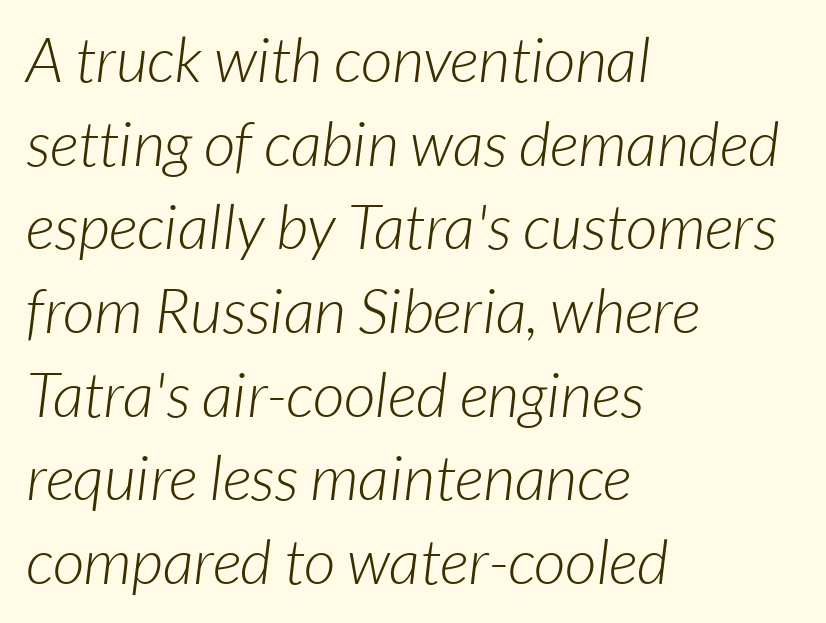
{"serif": "no", "bold": "no", "weight": "light", "width": "normal", "stroke_contrast": "low", "x_height": "medium", "monospaced": "no", "underline": "no", "align": "left", "line_spacing": "normal", "line_spacing_ratio": 1.35, "letter_spacing": "normal", "letter_spacing_em": 0.0, "glyph_px": 62}
